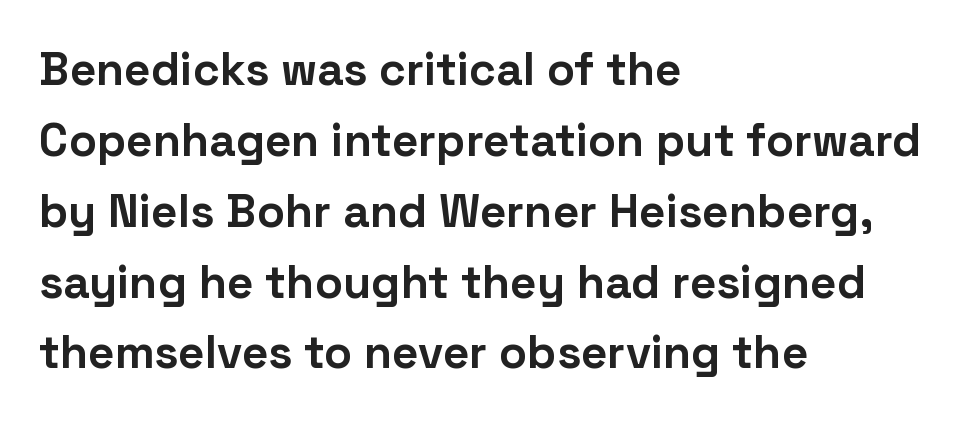
The image shows 46 px bold sans-serif type, upright; set left-aligned, normal line spacing (1.54x), normal letter spacing, not underlined; low stroke contrast and a medium x-height.
